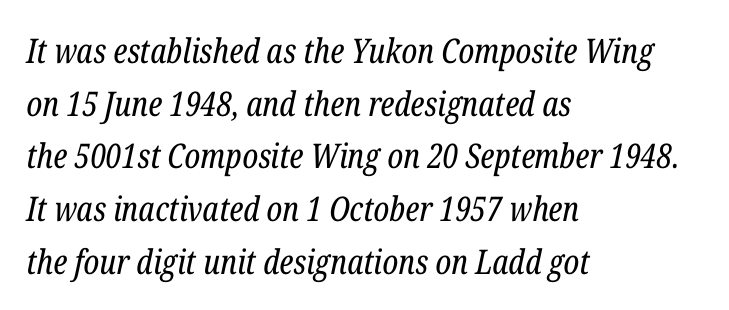
The image shows 34 px regular-weight, condensed serif type, italic (leaning right); set left-aligned, normal line spacing (1.55x), normal letter spacing, not underlined; low stroke contrast and a medium x-height.
